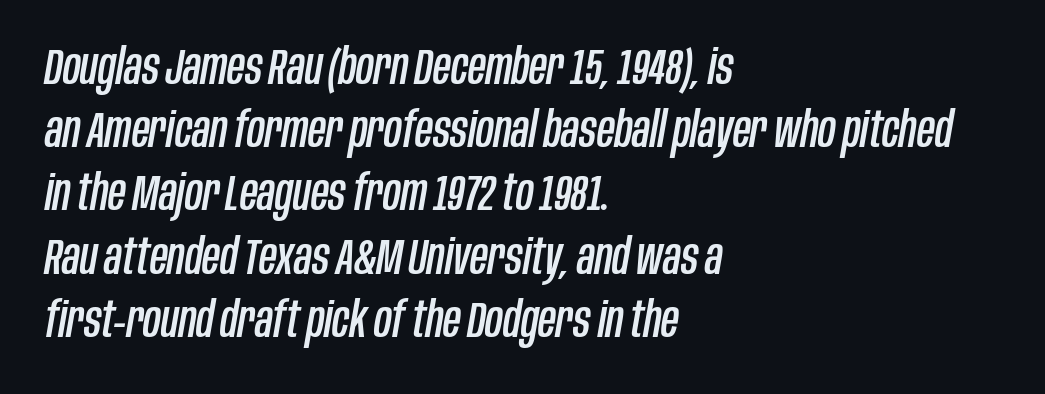
Q: Is the text italic (slanted)? A: Yes, it leans right by about 10 degrees.
Q: Is the text underlined? A: No.
Q: How is the paragraph aligned? A: Left-aligned.
Q: Is the spacing between letters normal or unusually wide? A: Normal.
Q: Is the spacing between lines tight, normal or loose? A: Normal.
Q: Width (condensed, normal, or wide)? A: Condensed.
Q: Stroke contrast? A: Low.
Q: x-height? A: Large.
Q: Monospaced? A: No.
